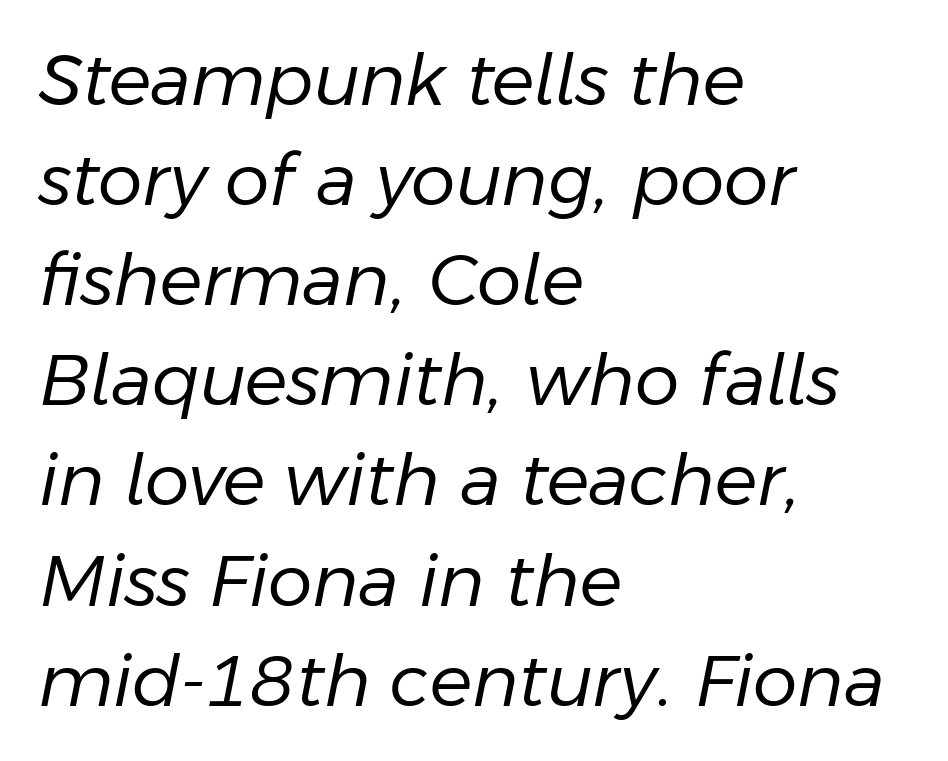
The image shows 71 px regular-weight type, italic (leaning right); set left-aligned, normal line spacing (1.41x), normal letter spacing, not underlined; low stroke contrast and a medium x-height.
